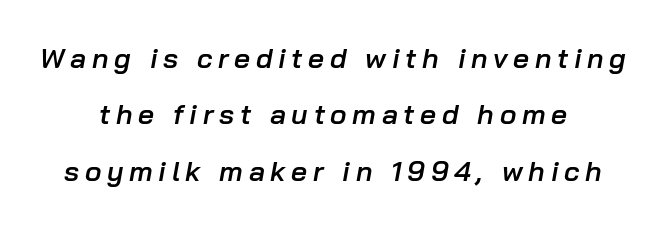
The image shows 28 px semibold type, italic (leaning right); set centered, loose line spacing (2.01x), unusually wide letter spacing (+0.2 em), not underlined; low stroke contrast and a medium x-height.
